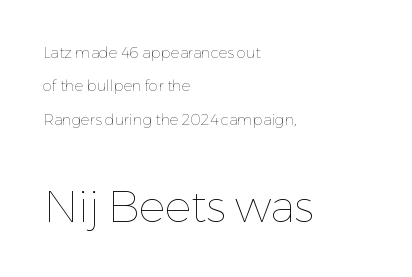
Nothing unusual about the tracking: characters are spaced as the font intends. Character widths vary here, with narrow letters taking less room than wide ones. Regarding leading, the lines here are spaced well apart. The text block is weighted toward the left margin, trailing off unevenly rightward.
